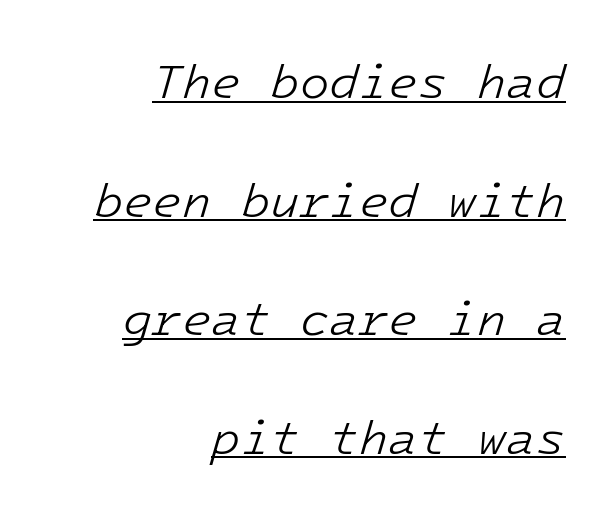
The type is set solid horizontally, with unmodified tracking. The face looks like a standard text weight, possibly lighter. The ragged edge is on the left, which tells us the setting is flush right. The specimen includes a rule beneath the text block's lines.
